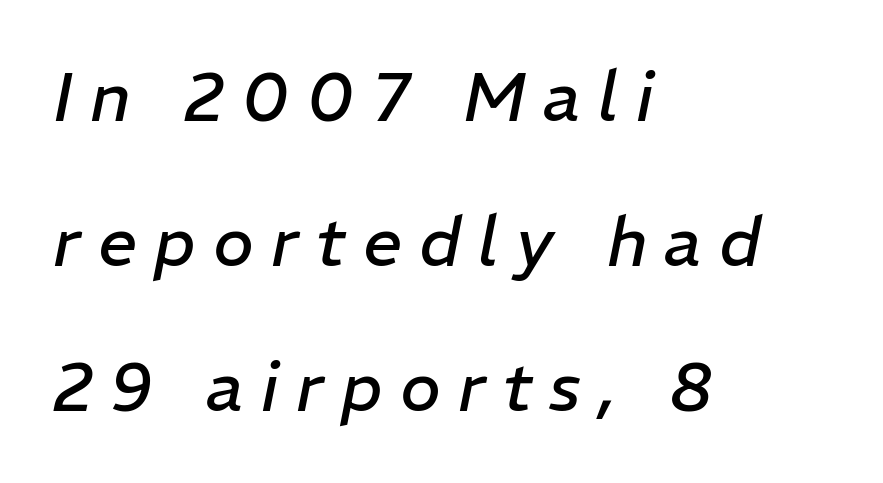
The image shows 69 px regular-weight type, italic (leaning right); set left-aligned, loose line spacing (2.1x), unusually wide letter spacing (+0.25 em), not underlined; low stroke contrast and a medium x-height.
